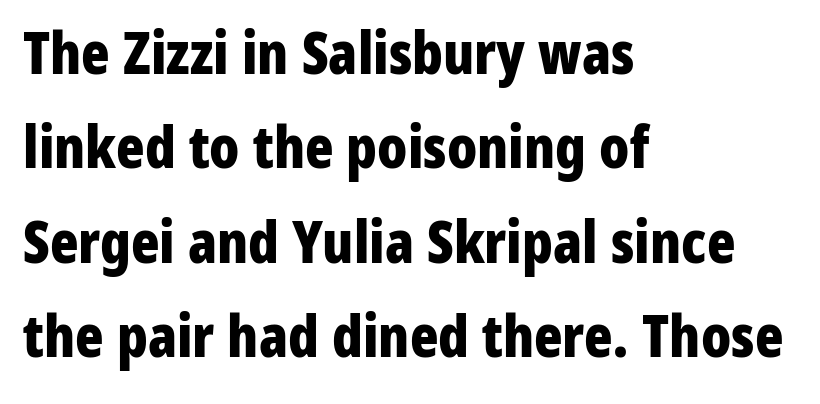
Q: Is the text bold? A: Yes.
Q: Is the text italic (slanted)? A: No, it is upright.
Q: Is the typeface a serif or a sans-serif typeface? A: Sans-serif.
Q: Is the text underlined? A: No.
Q: How is the paragraph aligned? A: Left-aligned.
Q: Is the spacing between letters normal or unusually wide? A: Normal.
Q: Is the spacing between lines tight, normal or loose? A: Normal.
Q: Width (condensed, normal, or wide)? A: Condensed.
Q: Stroke contrast? A: Low.
Q: x-height? A: Medium.
Q: Monospaced? A: No.
